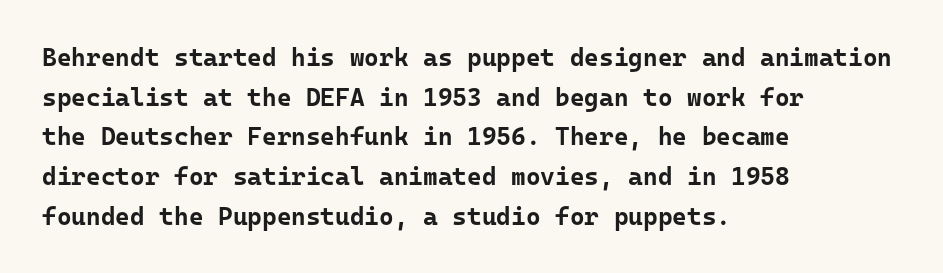
{"italic": "no", "bold": "yes", "underline": "no", "align": "left", "line_spacing": "normal", "line_spacing_ratio": 1.59, "letter_spacing": "normal", "letter_spacing_em": 0.0, "glyph_px": 25}
